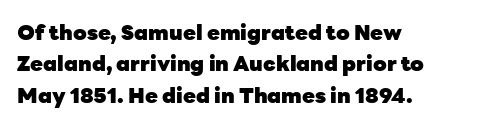
The image shows 21 px bold type, upright; set left-aligned, normal line spacing (1.49x), normal letter spacing, not underlined.
